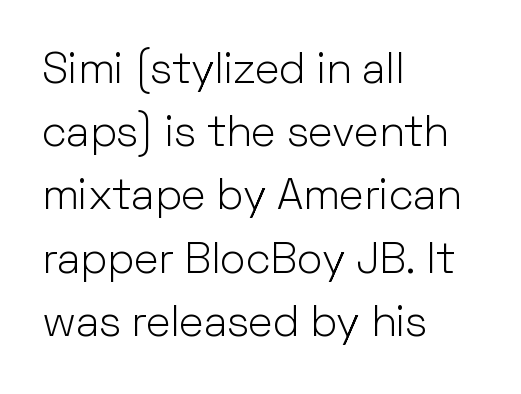
Q: Is the text bold? A: No.
Q: Is the text italic (slanted)? A: No, it is upright.
Q: Is the typeface a serif or a sans-serif typeface? A: Sans-serif.
Q: Is the text underlined? A: No.
Q: How is the paragraph aligned? A: Left-aligned.
Q: Is the spacing between letters normal or unusually wide? A: Normal.
Q: Is the spacing between lines tight, normal or loose? A: Normal.
Q: Width (condensed, normal, or wide)? A: Normal.
Q: Stroke contrast? A: Low.
Q: x-height? A: Medium.
Q: Monospaced? A: No.
